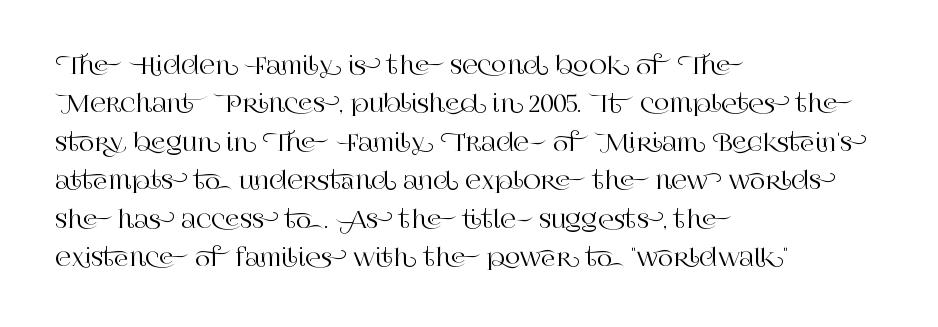
The image shows 24 px text type, upright; set left-aligned, normal line spacing (1.6x), normal letter spacing, not underlined.
